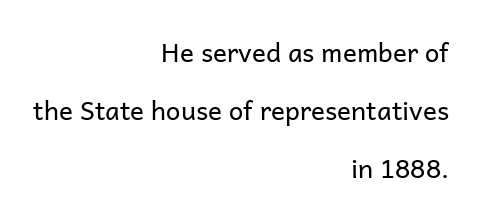
Q: Is the text bold? A: No.
Q: Is the text italic (slanted)? A: No, it is upright.
Q: Is the text underlined? A: No.
Q: How is the paragraph aligned? A: Right-aligned.
Q: Is the spacing between letters normal or unusually wide? A: Normal.
Q: Is the spacing between lines tight, normal or loose? A: Loose.
